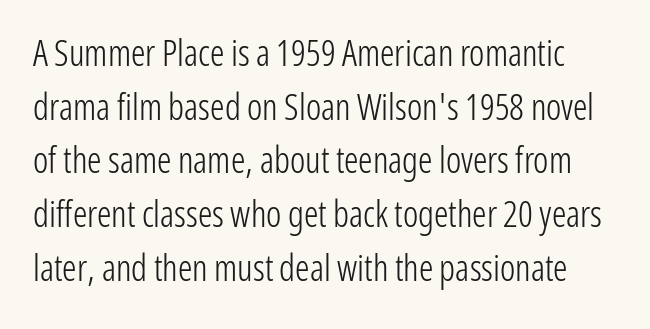
Q: Is the text bold? A: No.
Q: Is the text italic (slanted)? A: No, it is upright.
Q: Is the typeface a serif or a sans-serif typeface? A: Sans-serif.
Q: Is the text underlined? A: No.
Q: Is the spacing between letters normal or unusually wide? A: Normal.
Q: Is the spacing between lines tight, normal or loose? A: Normal.
Q: Width (condensed, normal, or wide)? A: Condensed.
Q: Stroke contrast? A: Low.
Q: x-height? A: Medium.
Q: Monospaced? A: No.
